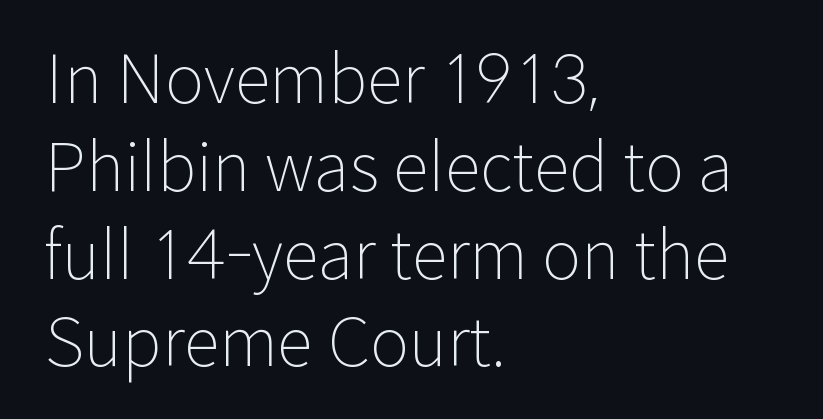
The rendering keeps characters at their native spacing. Serifs: no, the terminals of the letterforms are clean. A normal amount of white space separates one row of letters from the next. Unlike italic type, these characters show no tilt at all. Horizontally, the lines are justified to the leading edge only.
